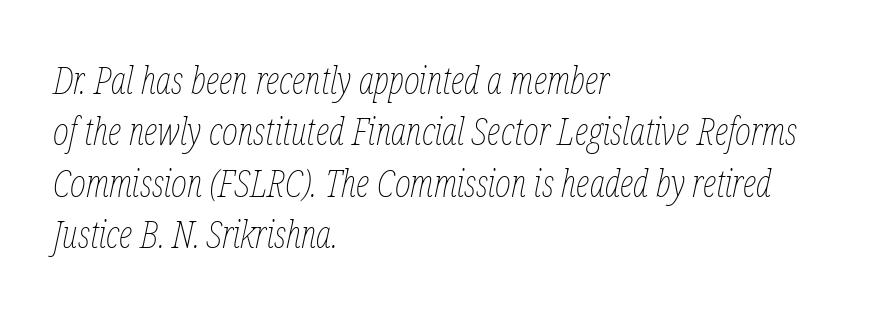
Q: Is the text bold? A: No.
Q: Is the text italic (slanted)? A: Yes, it leans right by about 12 degrees.
Q: Is the text underlined? A: No.
Q: How is the paragraph aligned? A: Left-aligned.
Q: Is the spacing between letters normal or unusually wide? A: Normal.
Q: Is the spacing between lines tight, normal or loose? A: Normal.
Q: Width (condensed, normal, or wide)? A: Condensed.
Q: Stroke contrast? A: Low.
Q: x-height? A: Medium.
Q: Monospaced? A: No.
